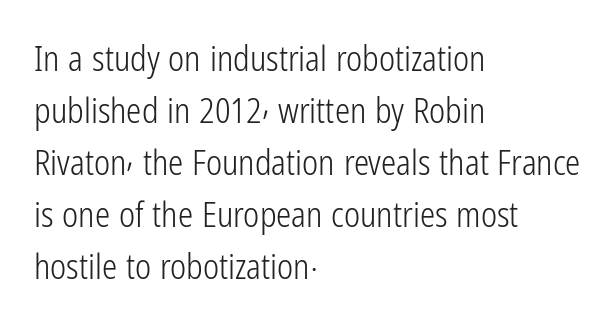
Q: Is the text bold? A: No.
Q: Is the text italic (slanted)? A: No, it is upright.
Q: Is the typeface a serif or a sans-serif typeface? A: Sans-serif.
Q: Is the text underlined? A: No.
Q: How is the paragraph aligned? A: Left-aligned.
Q: Is the spacing between letters normal or unusually wide? A: Normal.
Q: Is the spacing between lines tight, normal or loose? A: Normal.
Q: Width (condensed, normal, or wide)? A: Condensed.
Q: Stroke contrast? A: Low.
Q: x-height? A: Medium.
Q: Monospaced? A: No.
